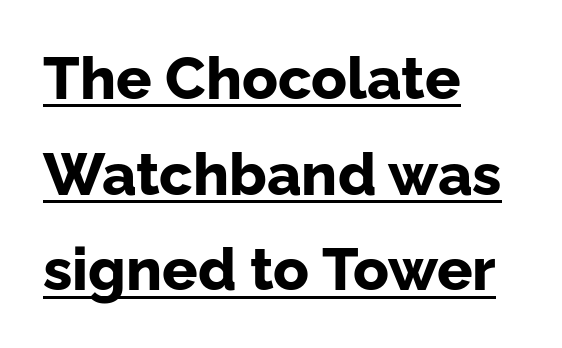
{"serif": "no", "italic": "no", "bold": "yes", "weight": "bold", "width": "normal", "stroke_contrast": "low", "x_height": "medium", "monospaced": "no", "underline": "yes", "align": "left", "line_spacing": "normal", "line_spacing_ratio": 1.62, "letter_spacing": "normal", "letter_spacing_em": 0.0, "glyph_px": 59}
